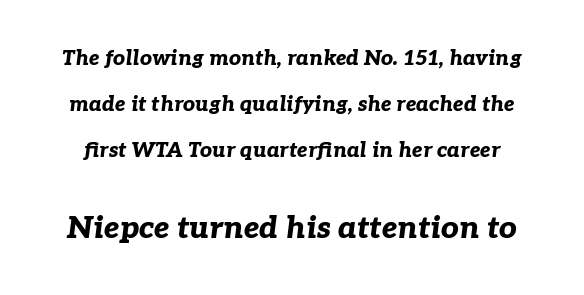
{"italic": "yes", "lean": "right", "slant_degrees": 7, "bold": "yes", "weight": "bold", "width": "normal", "stroke_contrast": "low", "x_height": "medium", "monospaced": "no", "underline": "no", "line_spacing": "loose", "line_spacing_ratio": 2.2, "letter_spacing": "normal", "letter_spacing_em": 0.0, "larger_block": "second", "size_ratio": 1.48, "glyph_px": 31}
